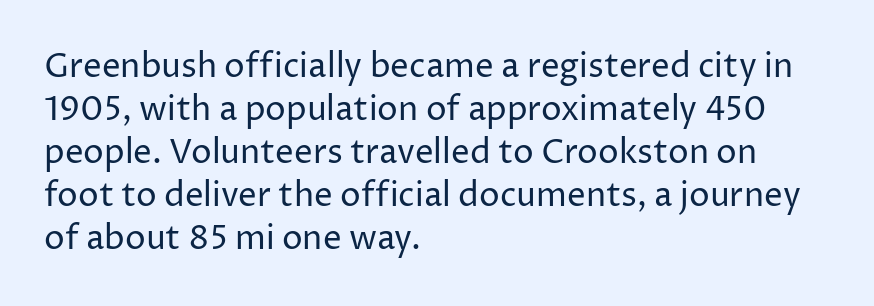
{"serif": "no", "italic": "no", "bold": "no", "weight": "regular", "width": "normal", "stroke_contrast": "low", "x_height": "medium", "monospaced": "no", "underline": "no", "align": "left", "line_spacing": "normal", "line_spacing_ratio": 1.3, "letter_spacing": "normal", "letter_spacing_em": 0.0, "glyph_px": 33}
